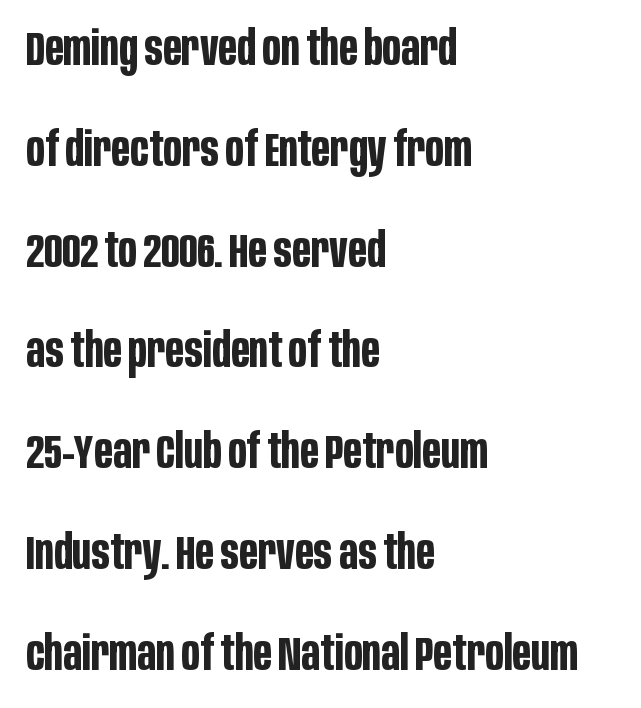
{"serif": "no", "italic": "no", "bold": "yes", "weight": "bold", "width": "condensed", "stroke_contrast": "low", "x_height": "large", "monospaced": "no", "underline": "no", "align": "left", "line_spacing": "loose", "line_spacing_ratio": 2.1, "letter_spacing": "normal", "letter_spacing_em": 0.0, "glyph_px": 48}
